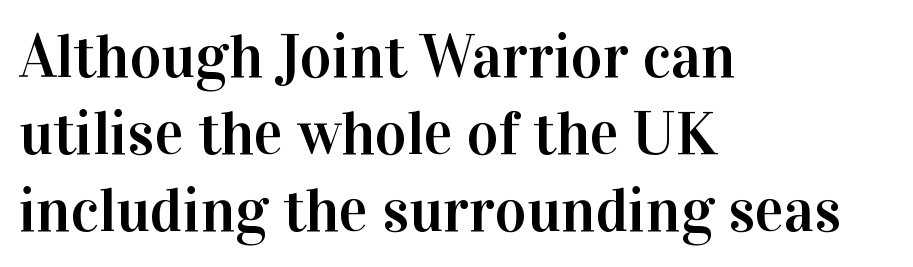
Honestly, the row spacing looks completely unremarkable. Each word holds together tightly as a unit, with standard inter-letter gaps. The lettering holds an erect, upright posture throughout. The typeface chosen for these lines features serifs. These lines are rendered in a variable-pitch font.
